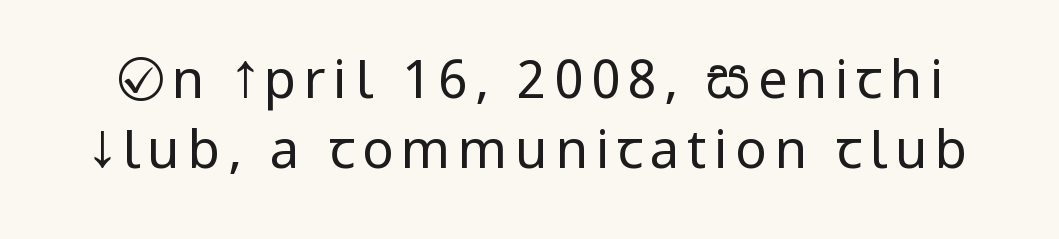
No italicization has been applied; the sample stays upright. You can tell from the bare stems that sans-serif type was used. The typesetting does not lean heavy: it is not bold. Each letter keeps its own natural width here, so spacing adapts to shape. The lines sit at an ordinary, default distance from one another.
